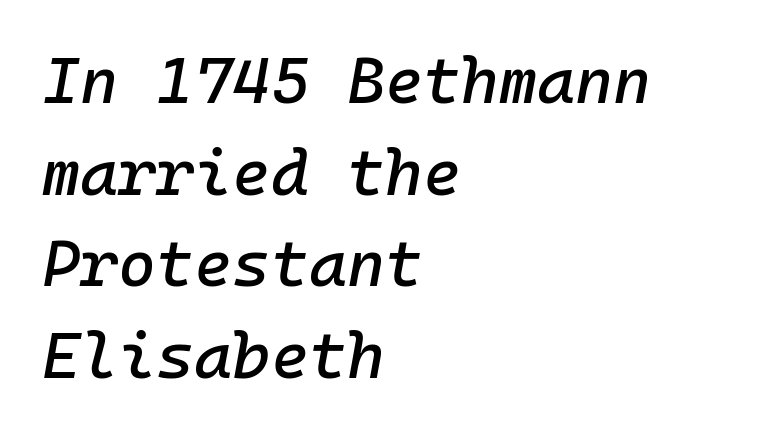
Is the letter spacing exaggerated? No — it looks like the ordinary default. Observe the lean: these are italic letterforms. Line beginnings align vertically; line endings do not. The rendering uses typewriter-style spacing with identical character cells. The space directly below the letters is spotless. The passage shown stacks its lines at a standard gap.
